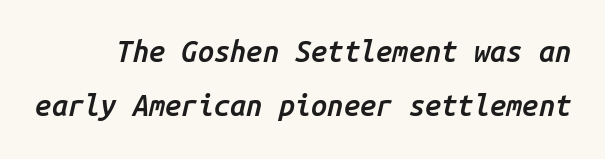
{"italic": "yes", "lean": "right", "slant_degrees": 14, "bold": "semi", "weight": "semibold", "width": "normal", "stroke_contrast": "low", "x_height": "medium", "monospaced": "yes", "underline": "no", "line_spacing_ratio": 1.87, "letter_spacing": "normal", "letter_spacing_em": 0.0, "glyph_px": 29}
